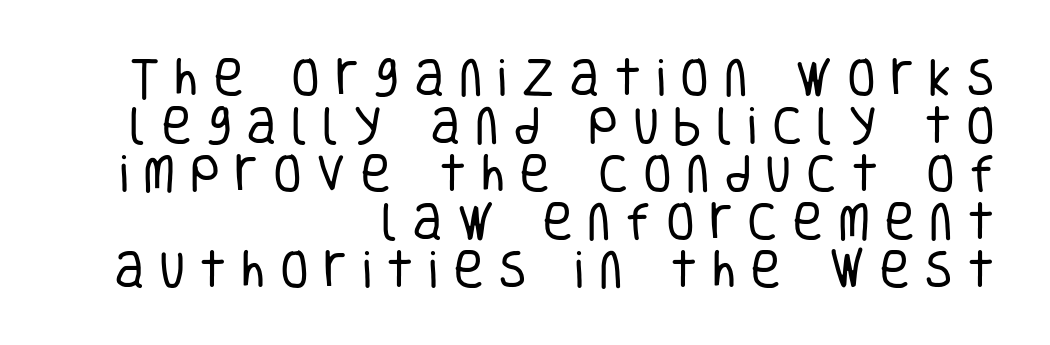
Q: Is the text bold? A: No.
Q: Is the text italic (slanted)? A: No, it is upright.
Q: Is the typeface a serif or a sans-serif typeface? A: Sans-serif.
Q: Is the text underlined? A: No.
Q: How is the paragraph aligned? A: Right-aligned.
Q: Is the spacing between letters normal or unusually wide? A: Unusually wide.
Q: Is the spacing between lines tight, normal or loose? A: Tight.
Q: Width (condensed, normal, or wide)? A: Condensed.
Q: Stroke contrast? A: Low.
Q: x-height? A: Large.
Q: Monospaced? A: No.
